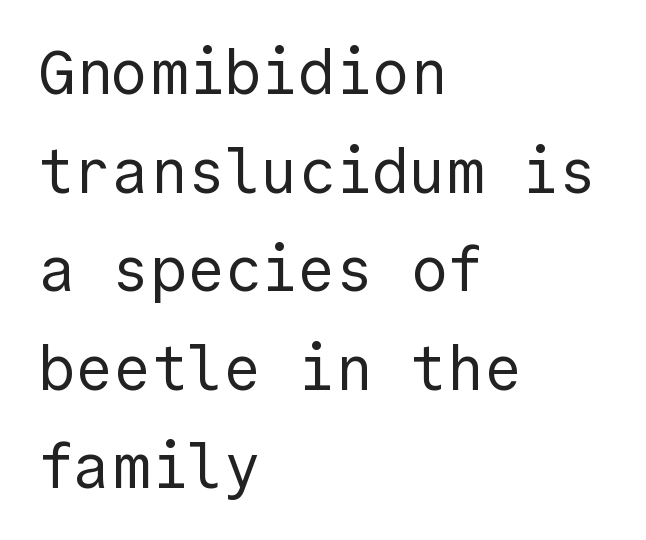
The image shows 62 px regular-weight sans-serif type, upright; set left-aligned, normal line spacing (1.59x), normal letter spacing, not underlined; a medium x-height.
